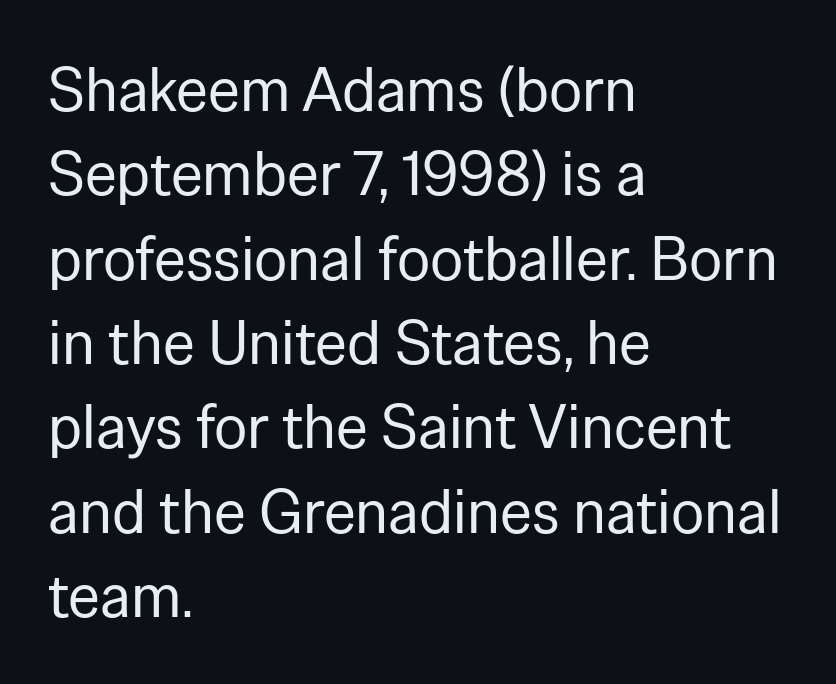
{"serif": "no", "italic": "no", "bold": "no", "weight": "regular", "width": "normal", "stroke_contrast": "low", "x_height": "medium", "monospaced": "no", "underline": "no", "align": "left", "line_spacing": "normal", "line_spacing_ratio": 1.36, "letter_spacing": "normal", "letter_spacing_em": 0.0, "glyph_px": 62}
